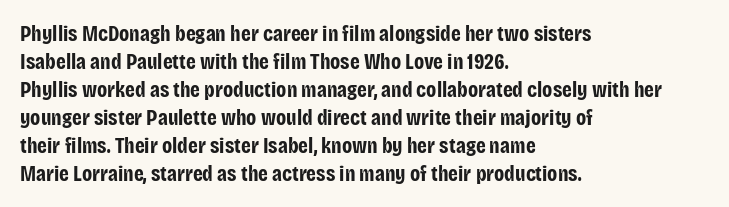
Q: Is the text bold? A: Yes.
Q: Is the text italic (slanted)? A: No, it is upright.
Q: Is the text underlined? A: No.
Q: How is the paragraph aligned? A: Left-aligned.
Q: Is the spacing between letters normal or unusually wide? A: Normal.
Q: Is the spacing between lines tight, normal or loose? A: Normal.
